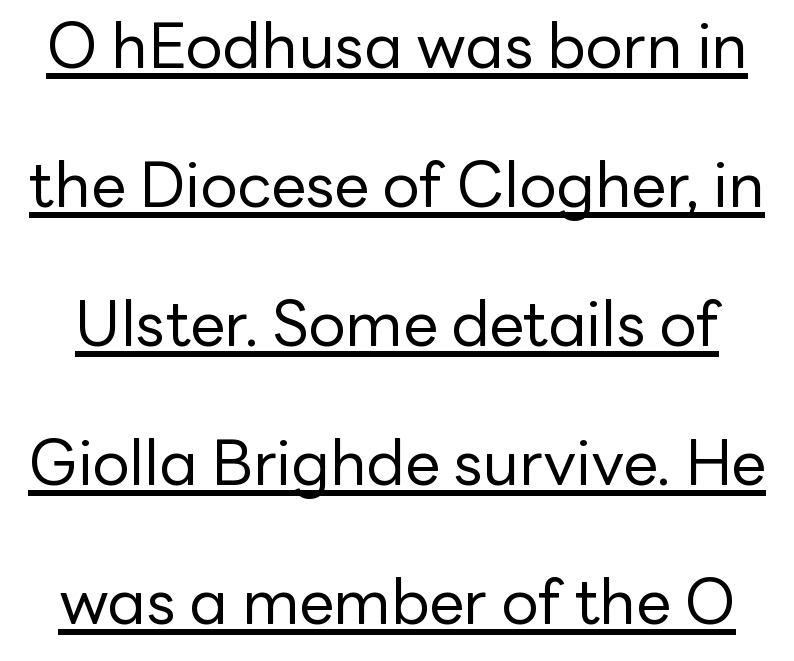
Q: Is the text bold? A: No.
Q: Is the text italic (slanted)? A: No, it is upright.
Q: Is the typeface a serif or a sans-serif typeface? A: Sans-serif.
Q: Is the text underlined? A: Yes.
Q: Is the spacing between letters normal or unusually wide? A: Normal.
Q: Is the spacing between lines tight, normal or loose? A: Loose.
Q: Width (condensed, normal, or wide)? A: Normal.
Q: Stroke contrast? A: Low.
Q: x-height? A: Medium.
Q: Monospaced? A: No.
